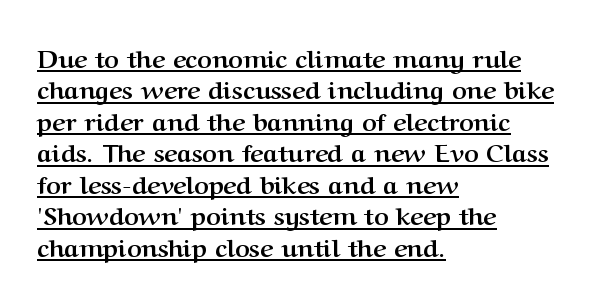
{"italic": "no", "bold": "yes", "underline": "yes", "align": "left", "line_spacing": "normal", "line_spacing_ratio": 1.26, "letter_spacing": "normal", "letter_spacing_em": 0.0, "glyph_px": 25}
